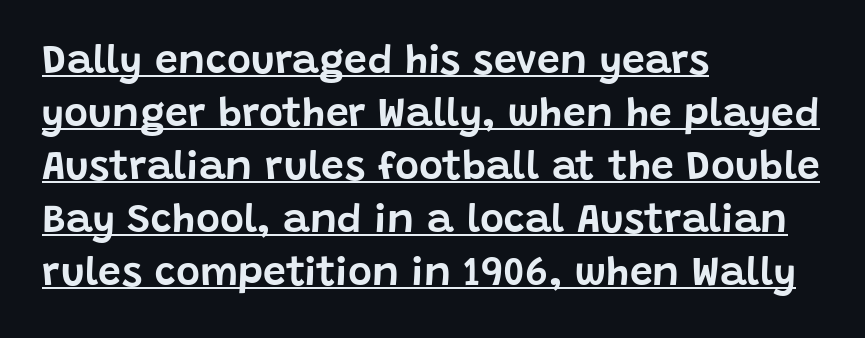
{"serif": "no", "italic": "no", "width": "normal", "stroke_contrast": "low", "x_height": "large", "monospaced": "no", "underline": "yes", "align": "left", "line_spacing": "normal", "line_spacing_ratio": 1.29, "letter_spacing": "normal", "letter_spacing_em": 0.0, "glyph_px": 41}
